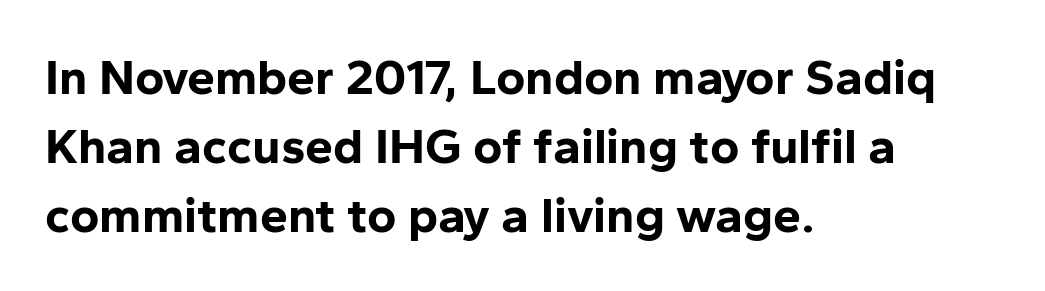
Q: Is the text bold? A: Yes.
Q: Is the text italic (slanted)? A: No, it is upright.
Q: Is the typeface a serif or a sans-serif typeface? A: Sans-serif.
Q: Is the text underlined? A: No.
Q: How is the paragraph aligned? A: Left-aligned.
Q: Is the spacing between letters normal or unusually wide? A: Normal.
Q: Is the spacing between lines tight, normal or loose? A: Normal.
Q: Width (condensed, normal, or wide)? A: Normal.
Q: Stroke contrast? A: Low.
Q: x-height? A: Medium.
Q: Monospaced? A: No.
